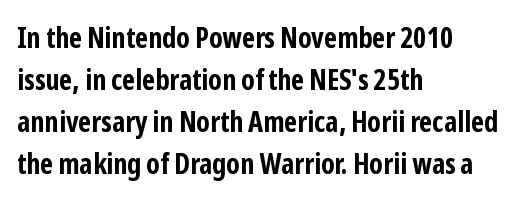
The image shows 29 px bold, condensed sans-serif type, upright; set left-aligned, normal line spacing (1.45x), normal letter spacing, not underlined; low stroke contrast and a medium x-height.
